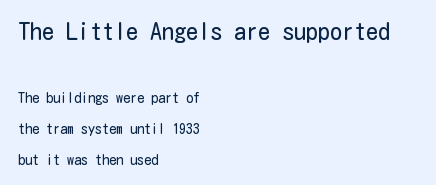
Leftover space on each line is placed entirely after the last word. This rendering features lettering with no underline. The typeface has the unassuming heft of standard copy or less. These two chunks differ in scale, with the top chunk taking the larger measure.
